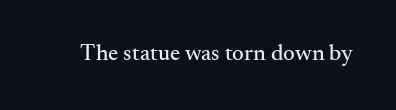
Q: Is the text italic (slanted)? A: No, it is upright.
Q: Is the text underlined? A: No.
Q: Is the spacing between letters normal or unusually wide? A: Normal.
